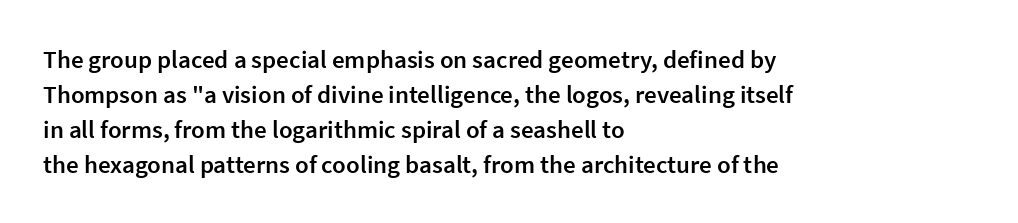
The image shows 25 px text type, upright; set left-aligned, normal line spacing (1.4x), normal letter spacing, not underlined.
